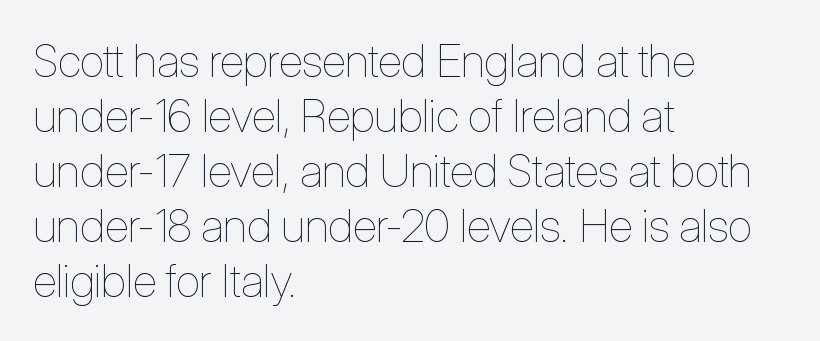
Typeset ragged right — the left edge is the straight one. Tracking here is standard; glyphs follow each other at the usual distance. On a weight scale, this lands at 450 or below. The words here are not underlined. Each letter keeps its own natural width here, so spacing adapts to shape.
